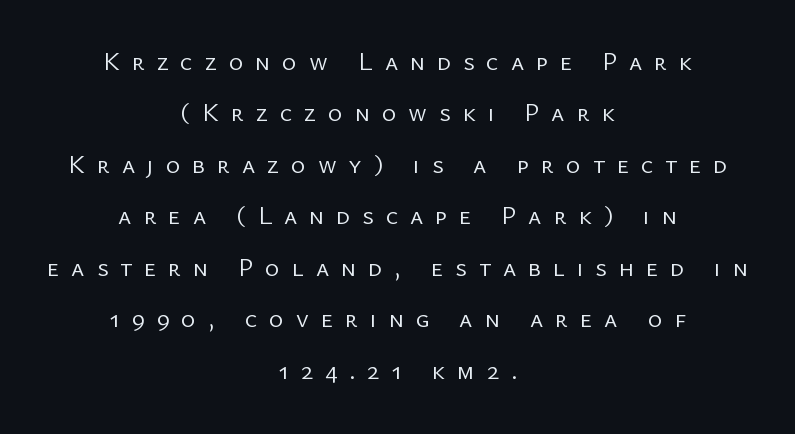
{"italic": "no", "bold": "no", "underline": "no", "align": "center", "line_spacing": "loose", "line_spacing_ratio": 2.06, "letter_spacing": "wide", "letter_spacing_em": 0.48, "glyph_px": 25}
